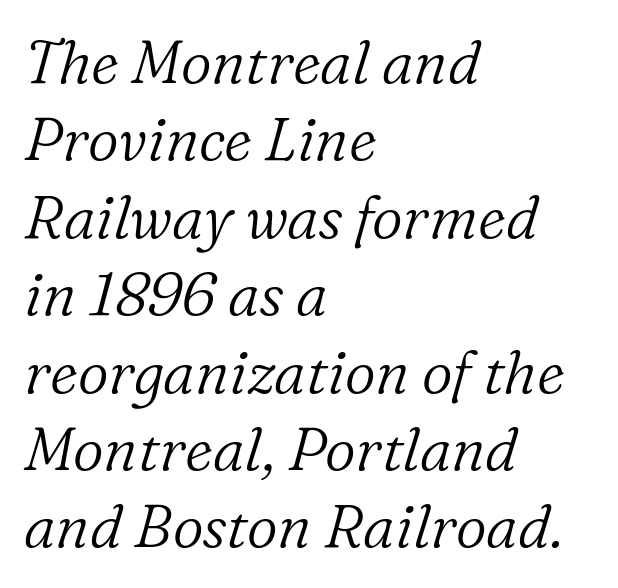
Note: serifs present on the glyphs. The passage shown has conventional tracking throughout. Characters are canted at an angle relative to the baseline's perpendicular. Notice how the passage keeps a crisp vertical edge on the left only. Reading down the column, the eye jumps a familiar distance to each next line. Do the characters align in a grid? No, the font is proportional.
